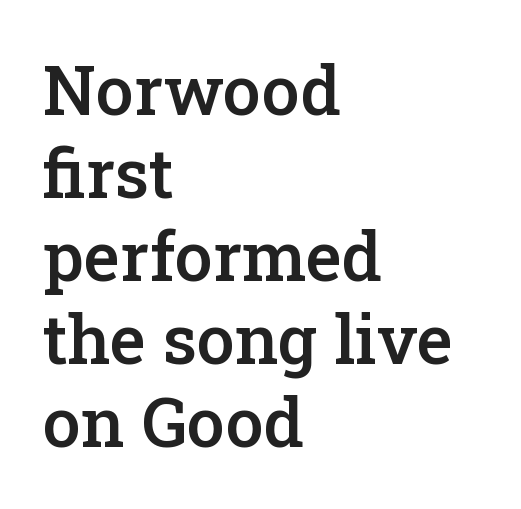
The image shows 68 px semibold serif type, upright; set left-aligned, line spacing 1.22x, normal letter spacing, not underlined; low stroke contrast and a medium x-height.
